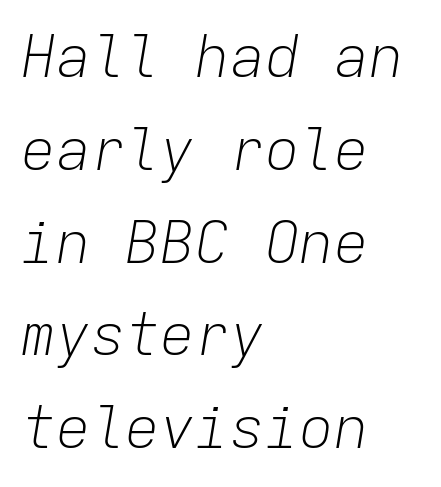
{"italic": "yes", "lean": "right", "slant_degrees": 9, "bold": "no", "weight": "light", "width": "normal", "stroke_contrast": "low", "x_height": "medium", "monospaced": "yes", "underline": "no", "align": "left", "line_spacing": "normal", "line_spacing_ratio": 1.6, "letter_spacing": "normal", "letter_spacing_em": 0.0, "glyph_px": 58}
